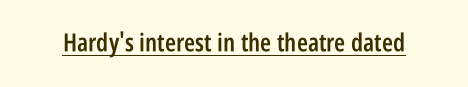
Q: Is the text bold? A: Semi-bold.
Q: Is the text italic (slanted)? A: No, it is upright.
Q: Is the text underlined? A: Yes.
Q: Is the spacing between letters normal or unusually wide? A: Normal.
